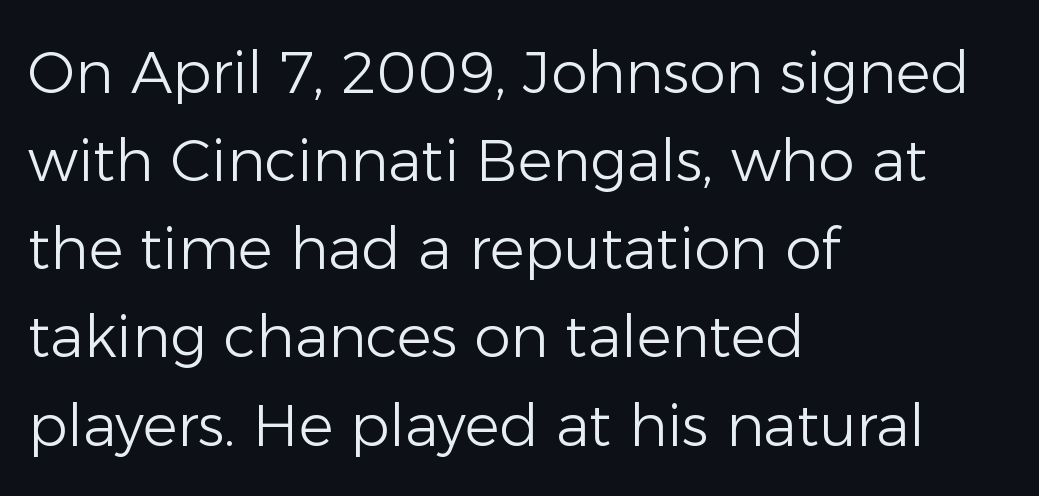
The image shows 58 px light sans-serif type, upright; set left-aligned, normal line spacing (1.52x), normal letter spacing, not underlined; low stroke contrast and a medium x-height.
